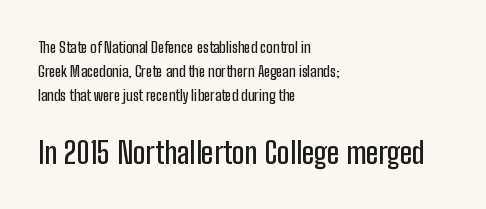
The image shows 30 px condensed sans-serif type, upright; set left-aligned, normal line spacing (1.59x), normal letter spacing, not underlined; the second (bottom) block is 2.0x larger; low stroke contrast and a medium x-height.
